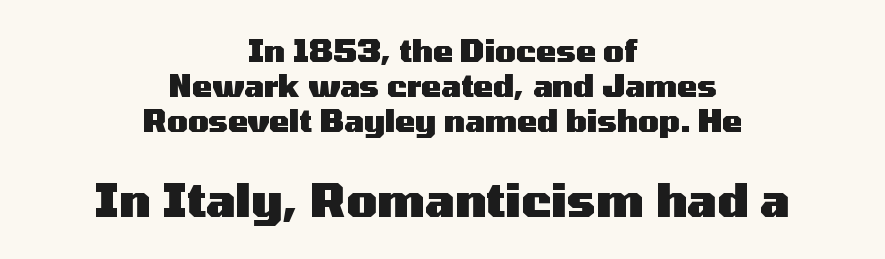
Here the designer chose a conventional face with non-uniform glyph widths. The rendering positions every line midway between the sides. This is the regular roman posture of the typeface. How are the letters spaced? Ordinarily, with no added tracking.
